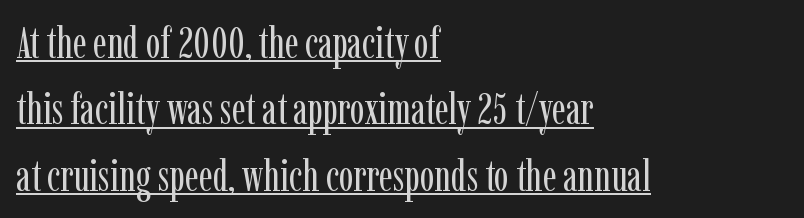
Q: Is the text bold? A: No.
Q: Is the text italic (slanted)? A: No, it is upright.
Q: Is the typeface a serif or a sans-serif typeface? A: Serif.
Q: Is the text underlined? A: Yes.
Q: How is the paragraph aligned? A: Left-aligned.
Q: Is the spacing between letters normal or unusually wide? A: Normal.
Q: Is the spacing between lines tight, normal or loose? A: Normal.
Q: Width (condensed, normal, or wide)? A: Condensed.
Q: Stroke contrast? A: Low.
Q: x-height? A: Medium.
Q: Monospaced? A: No.
